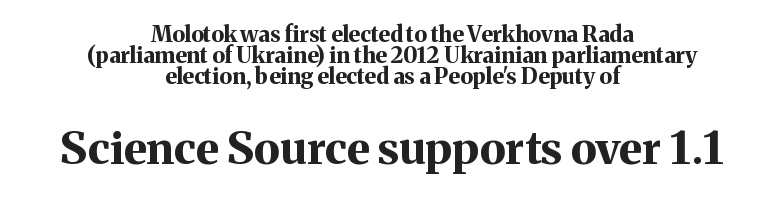
{"serif": "yes", "italic": "no", "bold": "yes", "weight": "bold", "width": "normal", "stroke_contrast": "medium", "x_height": "medium", "monospaced": "no", "underline": "no", "align": "center", "line_spacing": "tight", "line_spacing_ratio": 0.96, "letter_spacing": "normal", "letter_spacing_em": 0.0, "larger_block": "second", "size_ratio": 2.05, "glyph_px": 45}
